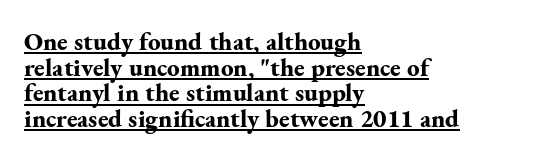
Letter spacing: default. Caption: bold face, heavy strokes. Reading down the column, the eye jumps only a short way to each next line. The text block is weighted toward the left margin, trailing off unevenly rightward. Ordinary non-slanted type is in use.
